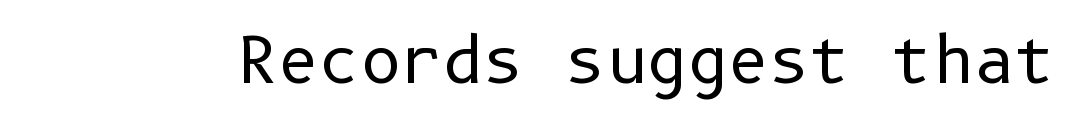
The passage shown is not bold in any degree. The zone under the glyphs is completely vacant. Nope, no serifs anywhere on these letters. No italicization has been applied; the sample stays upright. Here the glyphs are tracked normally, forming tight word shapes.
